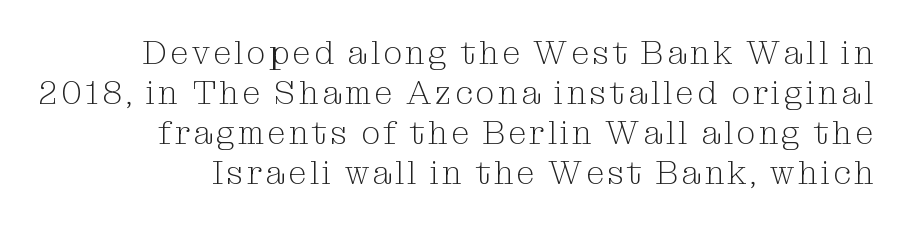
{"serif": "yes", "italic": "no", "bold": "no", "weight": "light", "width": "normal", "stroke_contrast": "medium", "x_height": "medium", "monospaced": "no", "underline": "no", "align": "right", "line_spacing_ratio": 1.21, "glyph_px": 33}
